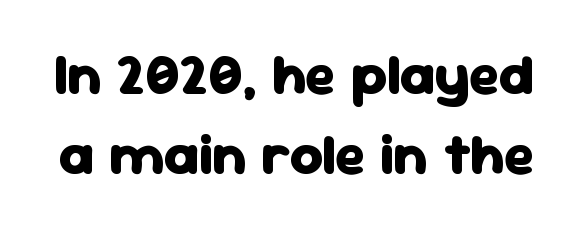
The text was rendered using a sans face with plain stroke endings. Interline gaps are of average width in this sample. The rendering uses natural spacing where letterforms have individual widths. How heavy is the stroke? Heavy — this is a bold.
